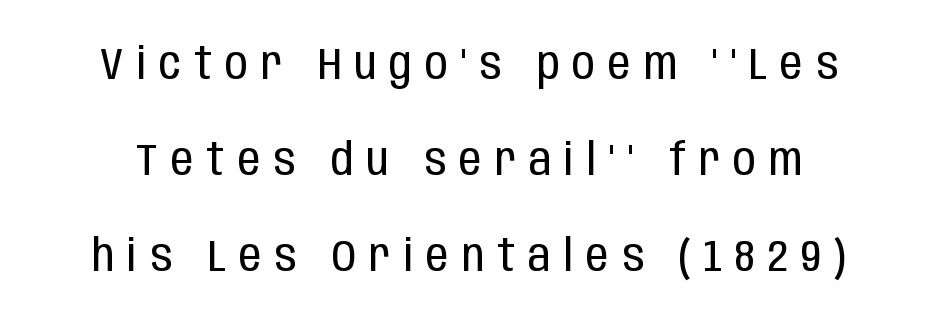
Q: Is the text bold? A: No.
Q: Is the text italic (slanted)? A: No, it is upright.
Q: Is the typeface a serif or a sans-serif typeface? A: Sans-serif.
Q: Is the text underlined? A: No.
Q: Is the spacing between letters normal or unusually wide? A: Unusually wide.
Q: Is the spacing between lines tight, normal or loose? A: Loose.
Q: Width (condensed, normal, or wide)? A: Condensed.
Q: Stroke contrast? A: Low.
Q: x-height? A: Large.
Q: Monospaced? A: No.
